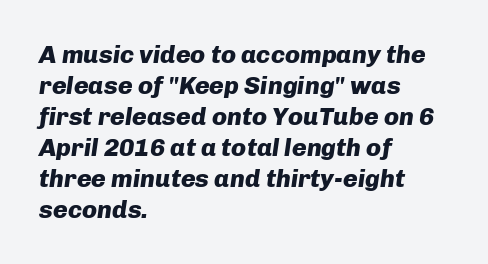
The strokes are fattened all the way to bold. Compared with a centered layout, this one pins lines to the left instead. The typography opts for an oblique posture over an upright one. A bare baseline throughout the passage.
